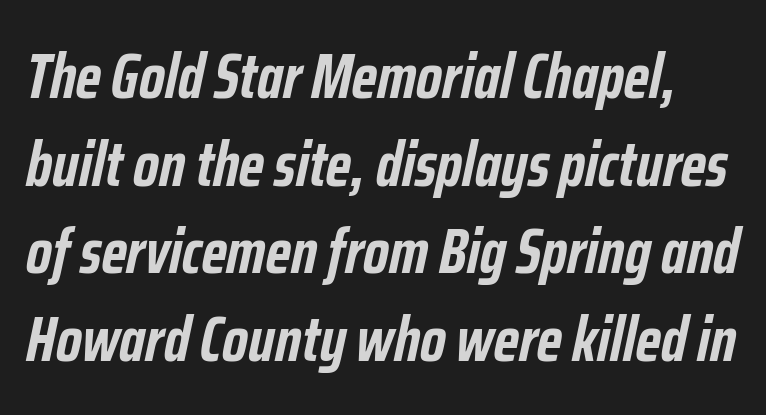
{"italic": "yes", "lean": "right", "slant_degrees": 12, "bold": "yes", "weight": "semibold", "width": "condensed", "stroke_contrast": "low", "x_height": "medium", "monospaced": "no", "underline": "no", "line_spacing": "normal", "line_spacing_ratio": 1.39, "letter_spacing": "normal", "letter_spacing_em": 0.0, "glyph_px": 63}
